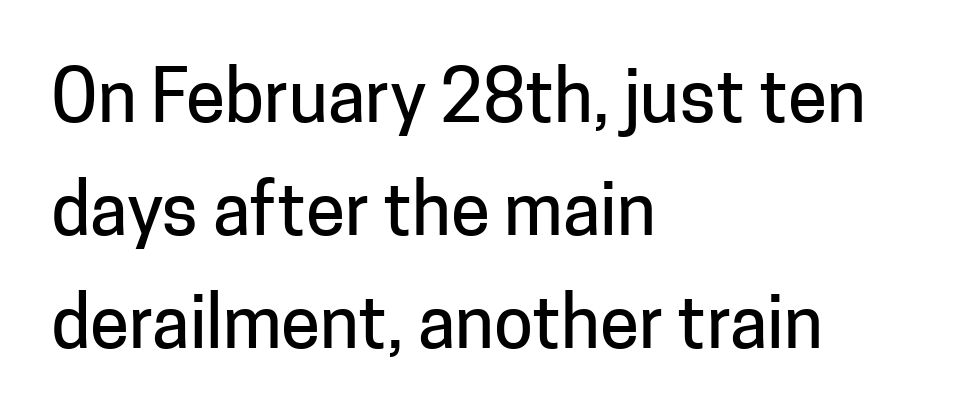
The type family on display is of the sans-serif kind. What's the leading like? Ordinary, nothing unusual. The rendering keeps characters at their native spacing. Each letter keeps its own natural width here, so spacing adapts to shape.
